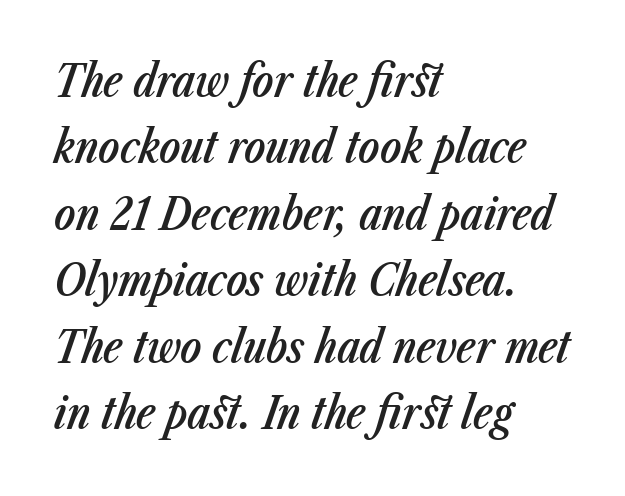
Is there much room between lines? A standard amount, neither cramped nor airy. Descenders hang freely into open space. Weight: semibold (demi). Notice how the passage keeps a crisp vertical edge on the left only. This is oblique type, the kind used for emphasis or titles.
